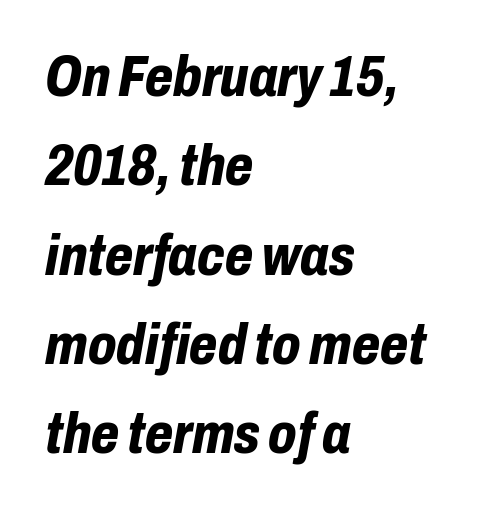
Inter-character spacing is left at the font's built-in metrics. This sample uses an oblique cut, with every glyph tilted off the vertical. Baseline-to-baseline distance is the conventional proportion of letter height. You could not count columns in this text — the font is proportionally spaced. I'd describe the lettering as bold — thick and assertive.
